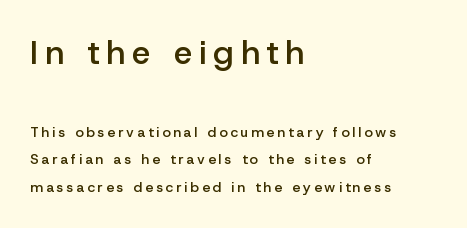
Character widths vary here, with narrow letters taking less room than wide ones. Summary of weight: moderately heavy, a semibold. The lettering holds an erect, upright posture throughout. The setting favours the left margin, as ordinary paragraphs usually do. Short note: letters widely spaced.
